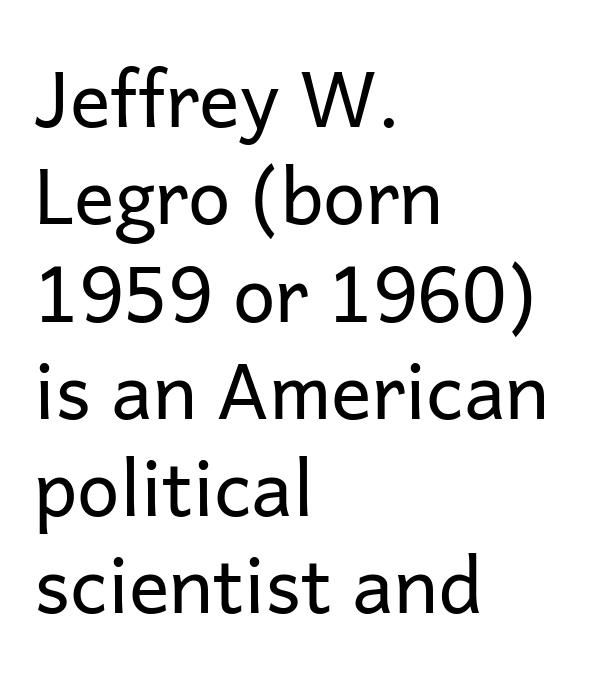
This rendering employs a face without finishing strokes, i.e., a sans-serif. The zone under the glyphs is completely vacant. The typesetter chose a ragged-right arrangement here. Stems and bowls with no extra thickness — not bold. The passage shown is typed in a proportional face where columns would drift. A roman cut, with each character standing at attention.
